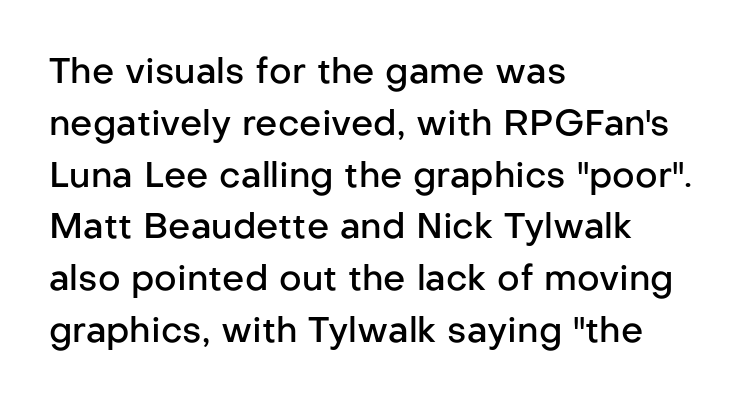
Is this a fixed-width face? No — the glyphs have proportional, varying widths. The type sits square on the baseline with zero lean. A classic flush-left, rag-right setting is used for this passage. Nope, no serifs anywhere on these letters. A clean baseline with only descenders dipping below it.
